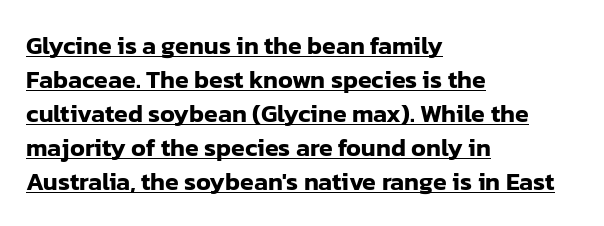
The lines sit at an ordinary, default distance from one another. The typesetter has applied underlining to the passage shown. This sample uses an upright cut, with every glyph sitting square on the baseline. Casual observation: everything's shoved over to the left. The letterforms sit shoulder to shoulder at normal distance.
